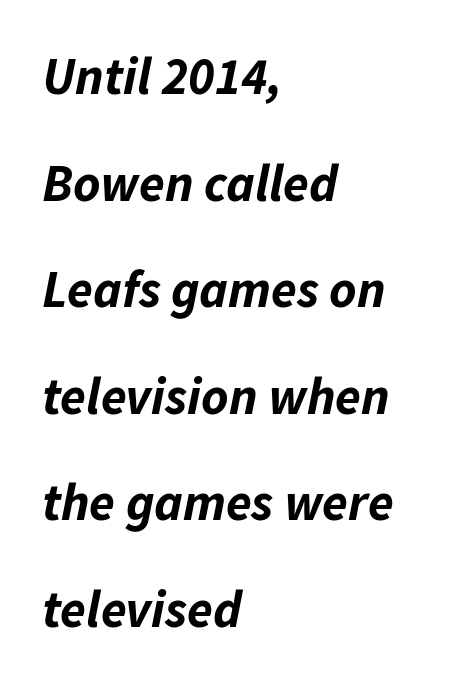
{"italic": "yes", "lean": "right", "slant_degrees": 11, "bold": "yes", "weight": "bold", "width": "normal", "stroke_contrast": "low", "x_height": "medium", "monospaced": "no", "underline": "no", "align": "left", "line_spacing": "loose", "line_spacing_ratio": 2.05, "letter_spacing": "normal", "letter_spacing_em": 0.0, "glyph_px": 52}
